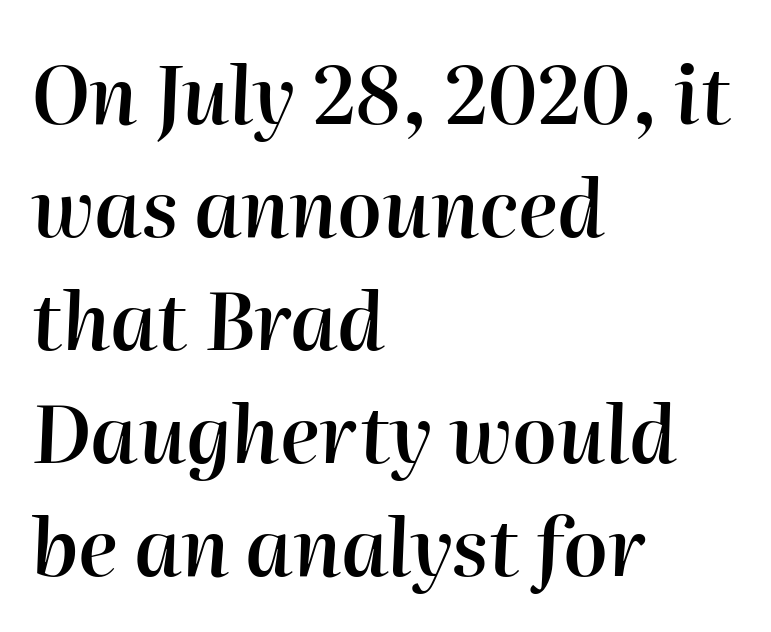
The image shows 79 px semibold type, italic (leaning right); set left-aligned, normal line spacing (1.43x), normal letter spacing, not underlined; high stroke contrast and a medium x-height.
